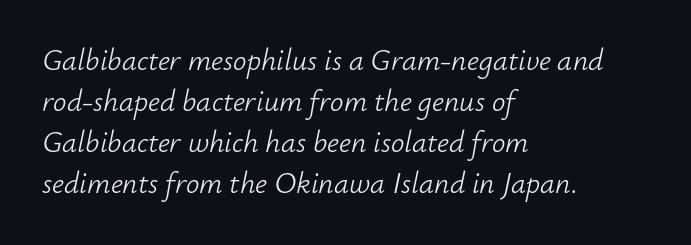
The rendering keeps characters at their native spacing. The face used here has a pronounced slope to its letters. Layout note: lines flush left. Compared with typical paragraphs, the rows here are spaced about the same. Only glyphs here, with clear space below each row. Compared with a typical body face, this is equally light or lighter still.
